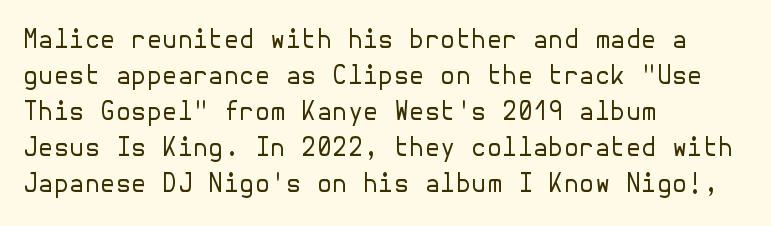
The rendering anchors every line to the left-hand side. Words appear dense and cohesive because spacing is normal. Does the leading feel generous? No, just average. A quiet, ordinary-to-light weight characterises the typeface.
